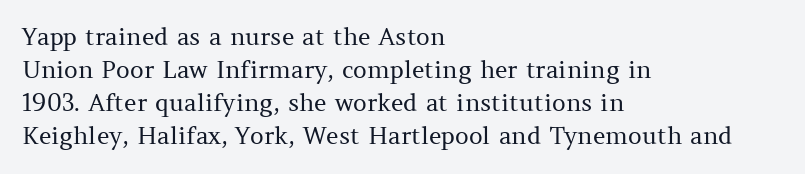
The image shows 24 px text type, upright; set left-aligned, normal line spacing (1.38x), normal letter spacing, not underlined.
